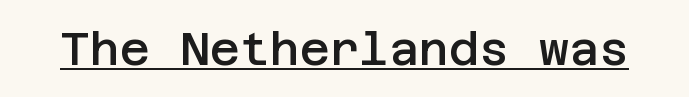
The letterforms sit shoulder to shoulder at normal distance. You can tell from the bare stems that sans-serif type was used. Summary of weight: moderately heavy, a semibold. Posture: vertical. Notice how a bar underscores the lettering throughout.
